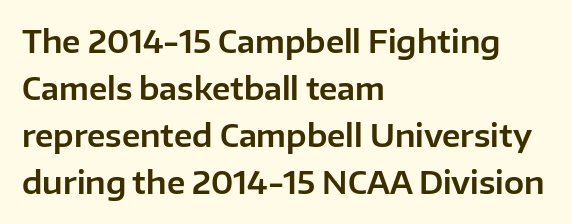
Vertical strokes here are truly vertical. The letters carry no serifs — their stems end cleanly without finishing strokes. Note the varied advance widths — an 'i' is clearly narrower than an 'm'. Is there much room between lines? A standard amount, neither cramped nor airy. The passage shown is not underscored anywhere.
